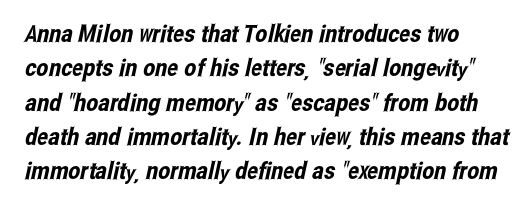
Q: Is the text underlined? A: No.
Q: How is the paragraph aligned? A: Left-aligned.
Q: Is the spacing between letters normal or unusually wide? A: Normal.
Q: Is the spacing between lines tight, normal or loose? A: Normal.
